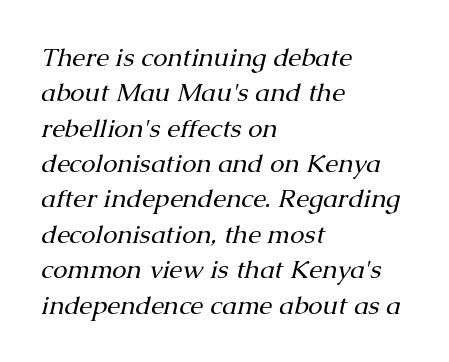
This block has exactly the height ordinary leading produces. One-word summary of the alignment: left. Emphasis-style slanted type is in use. On a weight scale, this lands at 450 or below. How are the letters spaced? Ordinarily, with no added tracking.
